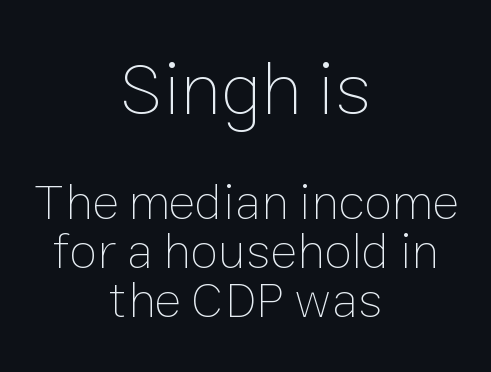
Compared with a flush-left layout, this one balances lines on the center instead. Think standard paragraph weight, or any step lighter than that. Rendered with straight, roman letterforms. Does the leading feel generous? Not at all — it's pinched. Is this a fixed-width face? No — the glyphs have proportional, varying widths. The rendering keeps characters at their native spacing.
